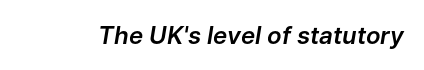
The passage shown leans; its letterforms are oblique. What stands out about the letter spacing? Nothing — it is the standard amount. Honestly, there is no underline to notice here at all.
